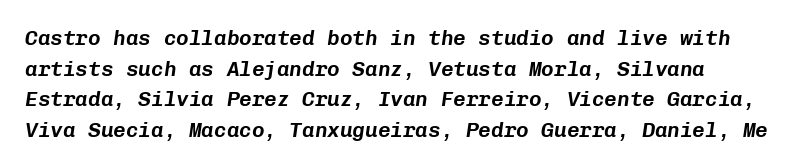
{"italic": "yes", "lean": "right", "slant_degrees": 8, "underline": "no", "align": "left", "line_spacing": "normal", "line_spacing_ratio": 1.46, "letter_spacing": "normal", "letter_spacing_em": 0.0, "glyph_px": 21}
